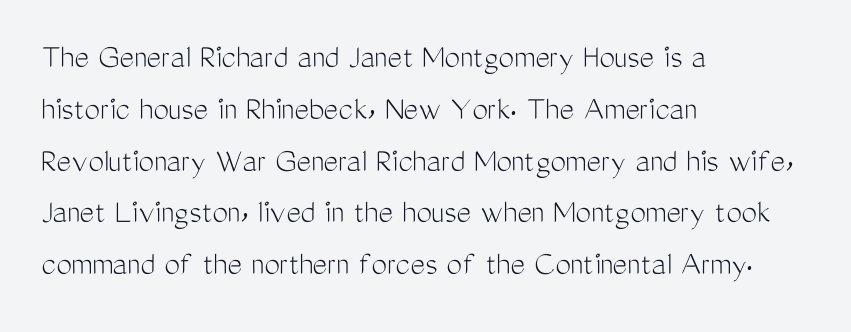
Q: Is the text bold? A: No.
Q: Is the text italic (slanted)? A: No, it is upright.
Q: Is the typeface a serif or a sans-serif typeface? A: Sans-serif.
Q: Is the text underlined? A: No.
Q: How is the paragraph aligned? A: Left-aligned.
Q: Is the spacing between letters normal or unusually wide? A: Normal.
Q: Is the spacing between lines tight, normal or loose? A: Normal.
Q: Width (condensed, normal, or wide)? A: Condensed.
Q: Stroke contrast? A: Medium.
Q: x-height? A: Medium.
Q: Monospaced? A: No.
